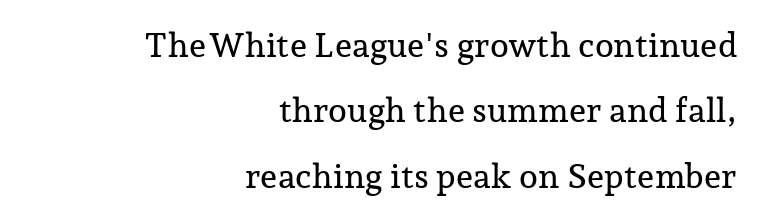
Q: Is the text italic (slanted)? A: No, it is upright.
Q: Is the typeface a serif or a sans-serif typeface? A: Serif.
Q: Is the text underlined? A: No.
Q: How is the paragraph aligned? A: Right-aligned.
Q: Is the spacing between letters normal or unusually wide? A: Normal.
Q: Is the spacing between lines tight, normal or loose? A: Loose.
Q: Width (condensed, normal, or wide)? A: Normal.
Q: Stroke contrast? A: Low.
Q: x-height? A: Medium.
Q: Monospaced? A: No.
